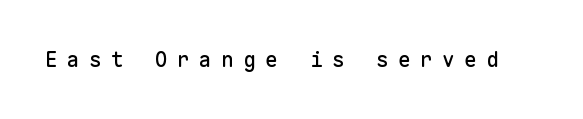
The image shows 21 px text type, upright; set unusually wide letter spacing (+0.45 em), not underlined.
